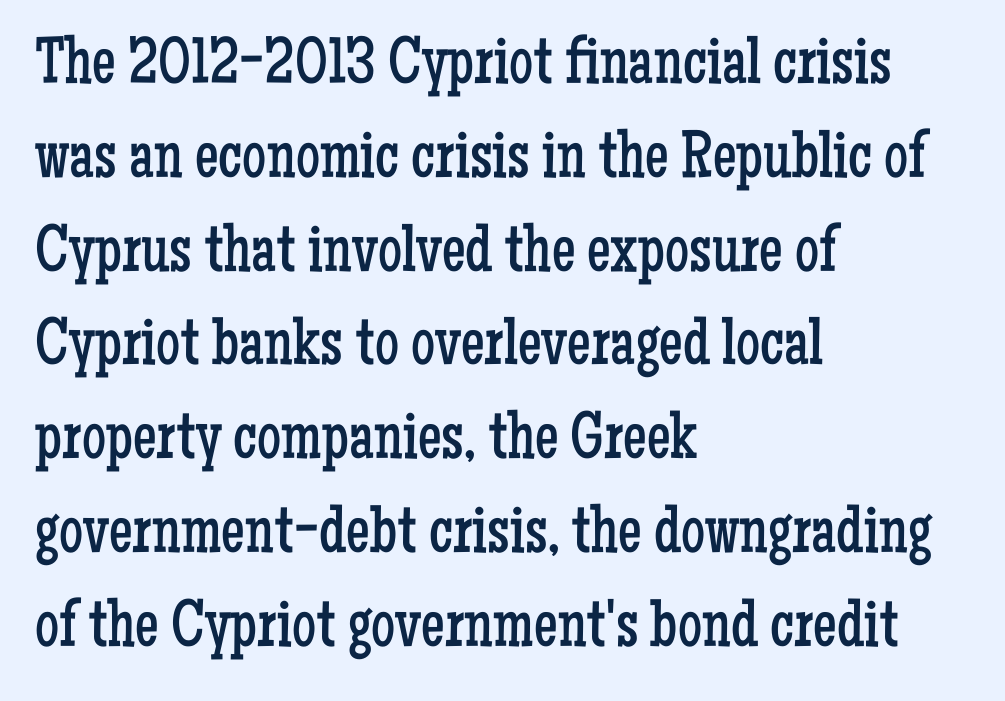
The image shows 67 px regular-weight, condensed serif type, upright; set left-aligned, normal line spacing (1.4x), normal letter spacing, not underlined; low stroke contrast and a medium x-height.
